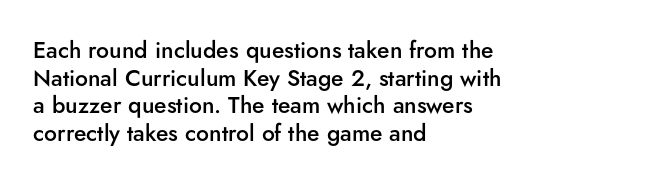
{"italic": "no", "bold": "semi", "underline": "no", "align": "left", "line_spacing_ratio": 1.2, "letter_spacing": "normal", "letter_spacing_em": 0.0, "glyph_px": 23}
